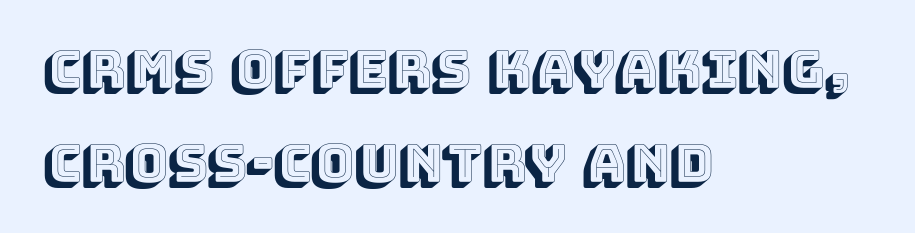
{"italic": "no", "width": "normal", "x_height": "large", "monospaced": "no", "underline": "no", "align": "left", "line_spacing_ratio": 1.8, "letter_spacing": "normal", "letter_spacing_em": 0.0, "glyph_px": 52}
